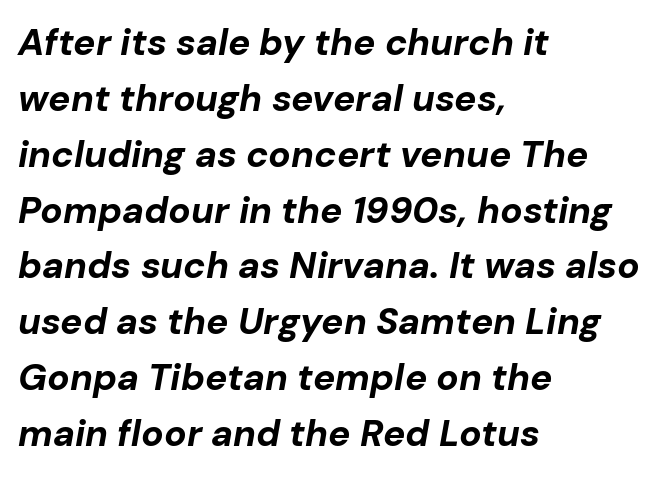
Q: Is the text bold? A: Yes.
Q: Is the text italic (slanted)? A: Yes, it leans right by about 10 degrees.
Q: Is the text underlined? A: No.
Q: How is the paragraph aligned? A: Left-aligned.
Q: Is the spacing between letters normal or unusually wide? A: Normal.
Q: Is the spacing between lines tight, normal or loose? A: Normal.
Q: Width (condensed, normal, or wide)? A: Normal.
Q: Stroke contrast? A: Low.
Q: x-height? A: Medium.
Q: Monospaced? A: No.
